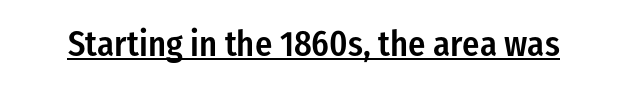
{"serif": "no", "italic": "no", "bold": "semi", "weight": "semibold", "width": "condensed", "stroke_contrast": "low", "x_height": "medium", "monospaced": "no", "underline": "yes", "letter_spacing": "normal", "letter_spacing_em": 0.0, "glyph_px": 36}
